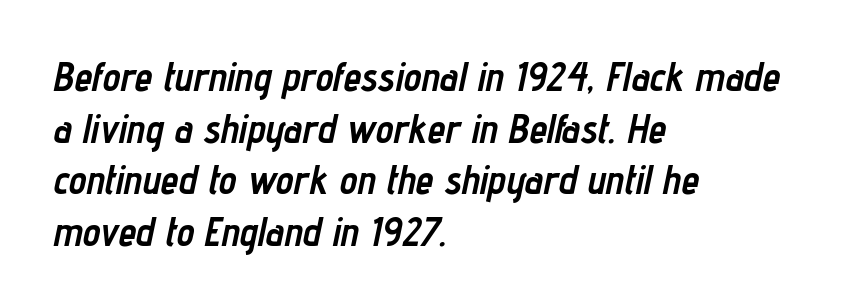
Q: Is the text bold? A: Yes.
Q: Is the text italic (slanted)? A: Yes, it leans right by about 12 degrees.
Q: Is the text underlined? A: No.
Q: How is the paragraph aligned? A: Left-aligned.
Q: Is the spacing between letters normal or unusually wide? A: Normal.
Q: Is the spacing between lines tight, normal or loose? A: Normal.
Q: Width (condensed, normal, or wide)? A: Condensed.
Q: Stroke contrast? A: Low.
Q: x-height? A: Medium.
Q: Monospaced? A: No.
